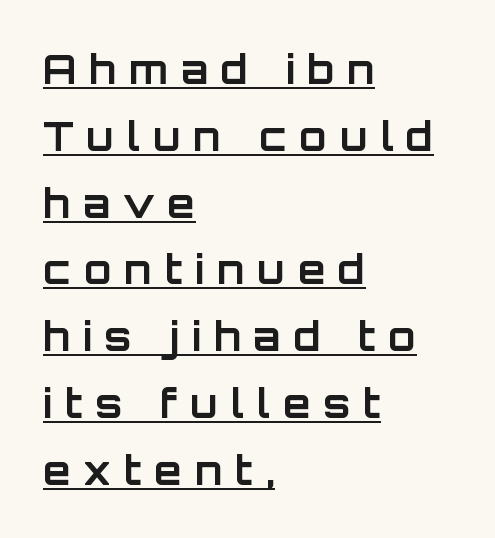
The image shows 40 px bold sans-serif type, upright; set left-aligned, normal line spacing (1.67x), unusually wide letter spacing (+0.32 em), underlined; low stroke contrast and a large x-height.
